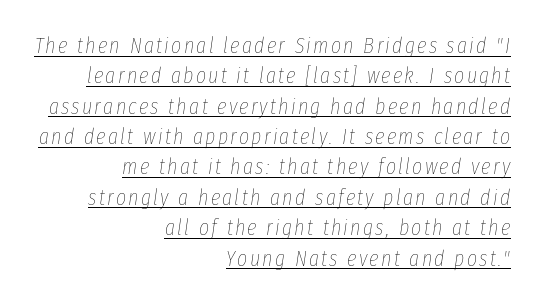
{"italic": "yes", "lean": "right", "slant_degrees": 8, "bold": "no", "underline": "yes", "align": "right", "line_spacing": "normal", "line_spacing_ratio": 1.38, "glyph_px": 22}
